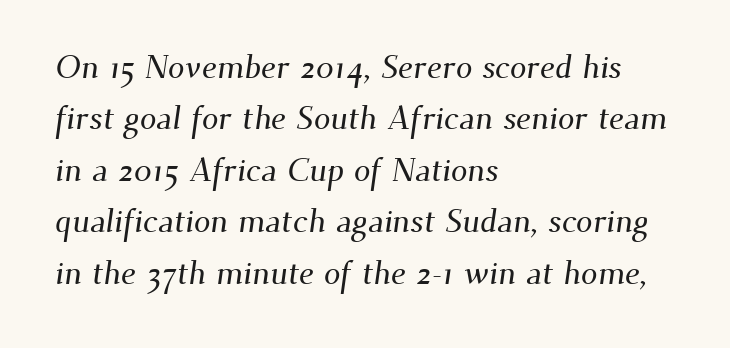
Observe the ordinary spacing: letters are neighbours, not strangers. Baseline-to-baseline distance is the conventional proportion of letter height. Unmarked baselines from the first word to the last. Observe the serifs anchoring each vertical stroke in this sample. Reading down the block, your eye returns to a fixed left position each line.
